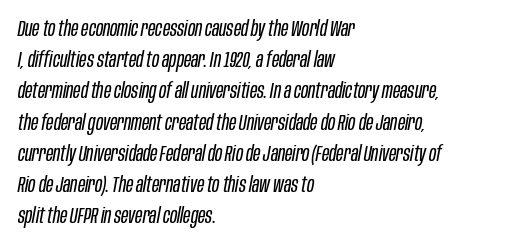
{"italic": "yes", "lean": "right", "slant_degrees": 10, "bold": "no", "underline": "no", "align": "left", "line_spacing": "normal", "line_spacing_ratio": 1.42, "letter_spacing": "normal", "letter_spacing_em": 0.0, "glyph_px": 22}
